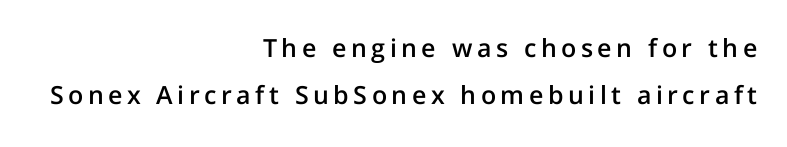
Q: Is the text bold? A: Semi-bold.
Q: Is the text italic (slanted)? A: No, it is upright.
Q: Is the text underlined? A: No.
Q: How is the paragraph aligned? A: Right-aligned.
